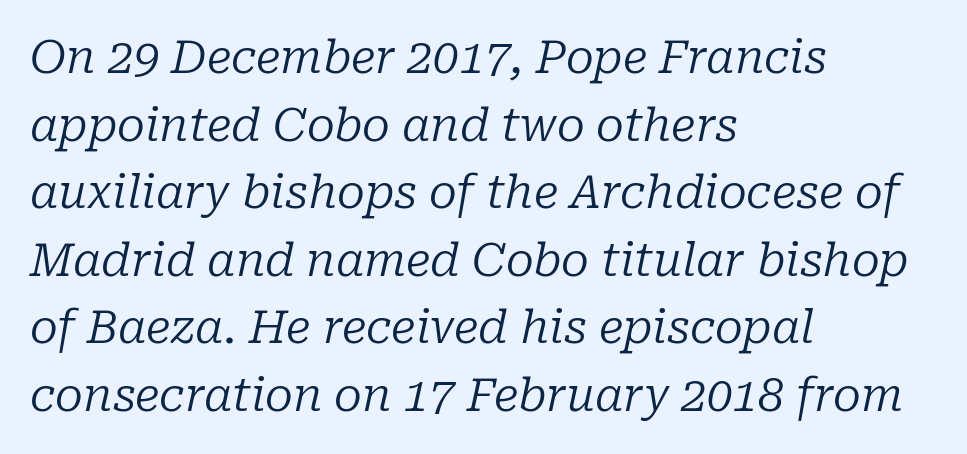
The image shows 46 px regular-weight serif type, italic (leaning right); set left-aligned, normal line spacing (1.47x), normal letter spacing, not underlined; low stroke contrast and a medium x-height.
